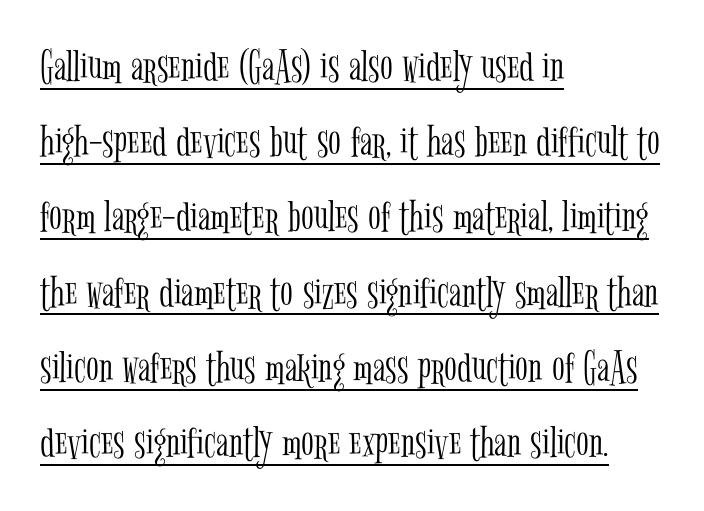
The string is rendered with underlining switched on. Is the type heavy? It reads as light-to-regular instead. Rendered with straight, roman letterforms. Does extra space separate the letters? No, they use regular spacing. The paragraph shown leans on its left margin.
